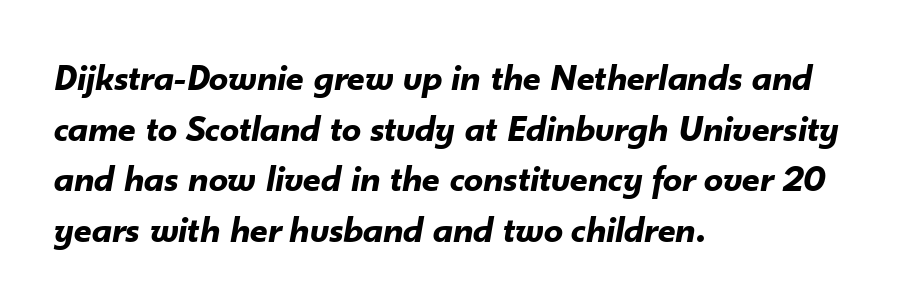
The image shows 38 px bold type, italic (leaning right); set left-aligned, normal line spacing (1.33x), normal letter spacing, not underlined; low stroke contrast and a small x-height.
